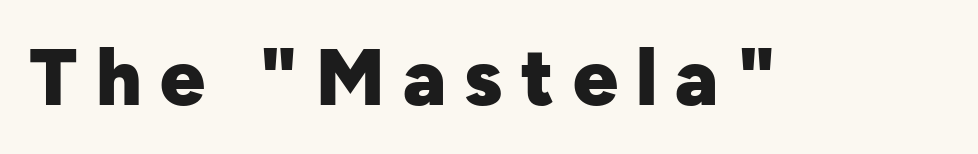
The text was rendered using a sans face with plain stroke endings. Heavy, bold letterforms. Letters rest on an invisible, unmarked baseline. Tracking here is generous; glyphs stand well apart from one another. The passage shown is typed in a proportional face where columns would drift.
